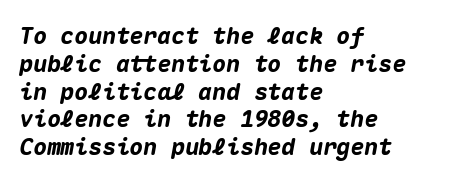
Q: Is the text bold? A: Yes.
Q: Is the text italic (slanted)? A: Yes, it leans right by about 10 degrees.
Q: Is the text underlined? A: No.
Q: How is the paragraph aligned? A: Left-aligned.
Q: Is the spacing between letters normal or unusually wide? A: Normal.
